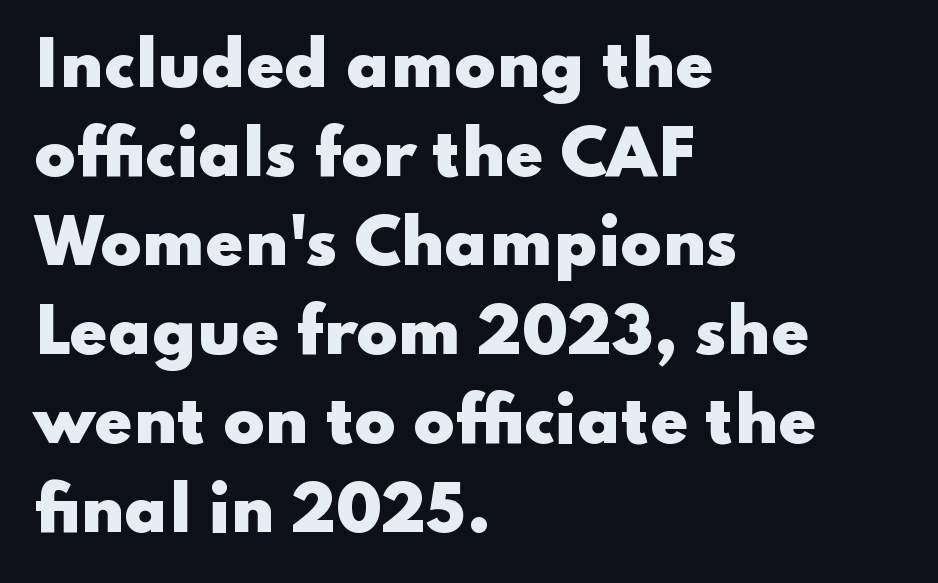
Q: Is the text bold? A: Yes.
Q: Is the text italic (slanted)? A: No, it is upright.
Q: Is the typeface a serif or a sans-serif typeface? A: Sans-serif.
Q: Is the text underlined? A: No.
Q: How is the paragraph aligned? A: Left-aligned.
Q: Is the spacing between letters normal or unusually wide? A: Normal.
Q: Is the spacing between lines tight, normal or loose? A: Normal.
Q: Width (condensed, normal, or wide)? A: Wide.
Q: Stroke contrast? A: Low.
Q: x-height? A: Small.
Q: Monospaced? A: No.
